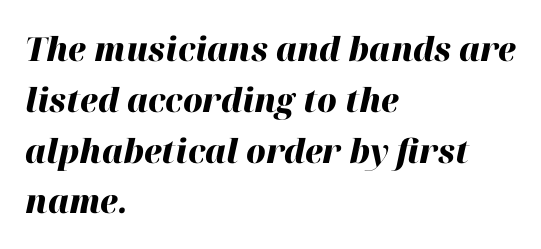
Q: Is the text bold? A: Yes.
Q: Is the text italic (slanted)? A: Yes, it leans right by about 12 degrees.
Q: Is the text underlined? A: No.
Q: How is the paragraph aligned? A: Left-aligned.
Q: Is the spacing between letters normal or unusually wide? A: Normal.
Q: Is the spacing between lines tight, normal or loose? A: Normal.
Q: Width (condensed, normal, or wide)? A: Normal.
Q: Stroke contrast? A: High.
Q: x-height? A: Medium.
Q: Monospaced? A: No.
